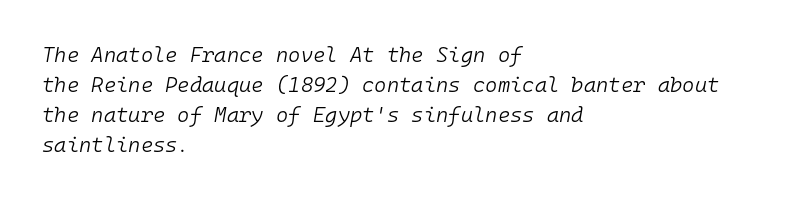
Check the space under the baseline: it is left empty. Characters follow at the spacing the type designer built in. Short and long lines alike share a common starting point at left. The typeface has the unassuming heft of standard copy or less. These lines sit exactly where default settings would place them.
